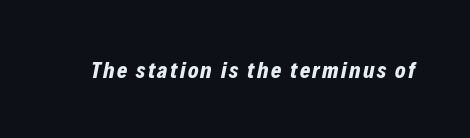
Q: Is the text bold? A: Yes.
Q: Is the text italic (slanted)? A: Yes, it leans right by about 12 degrees.
Q: Is the text underlined? A: No.
